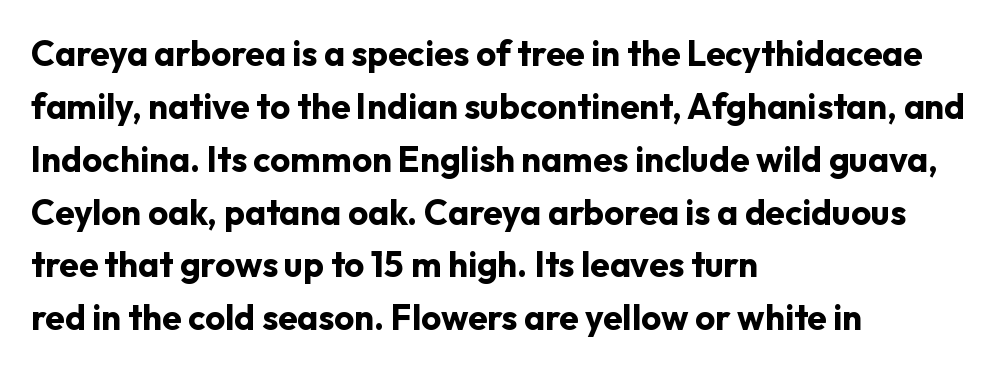
The image shows 35 px bold sans-serif type, upright; set left-aligned, normal line spacing (1.51x), normal letter spacing, not underlined; low stroke contrast and a medium x-height.
